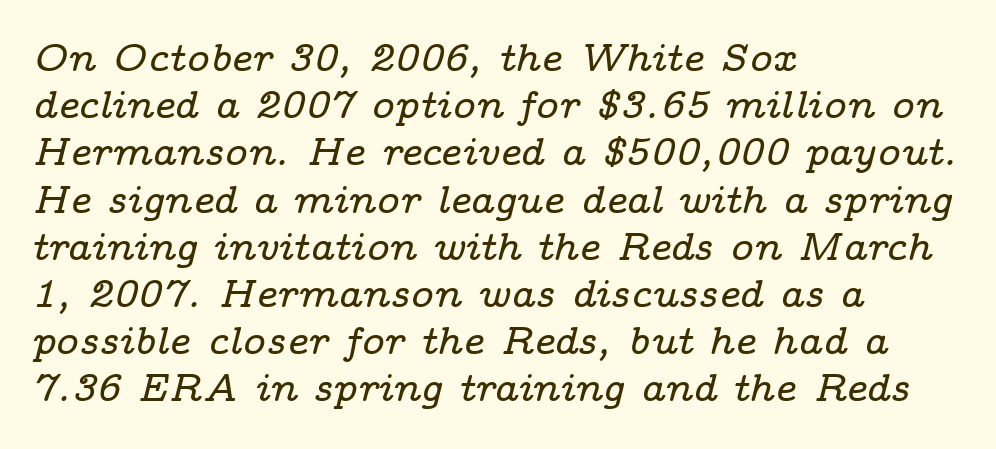
The image shows 39 px wide serif type, italic (leaning right); set left-aligned, line spacing 1.21x, normal letter spacing, not underlined; low stroke contrast and a medium x-height.
